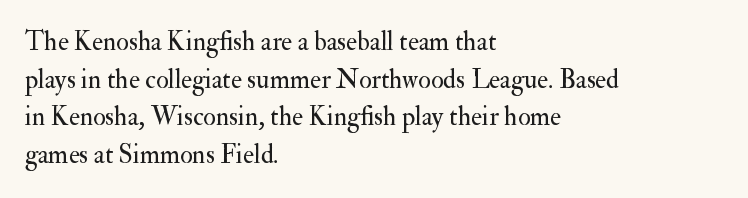
This sample is left-justified, so line endings fall wherever the words run out. Short note: letters normally spaced. These lines were composed using upright roman letters. Nothing heavy about these letters — not bold at all. The glyphs are unaccompanied by any horizontal stroke below them. Quick note: interline space is typical.
